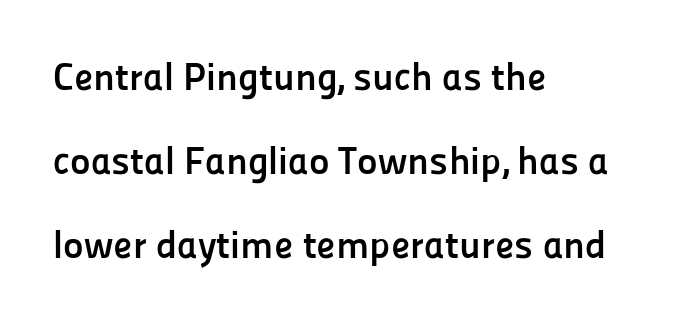
Q: Is the text bold? A: Yes.
Q: Is the text italic (slanted)? A: No, it is upright.
Q: Is the typeface a serif or a sans-serif typeface? A: Sans-serif.
Q: Is the text underlined? A: No.
Q: How is the paragraph aligned? A: Left-aligned.
Q: Is the spacing between letters normal or unusually wide? A: Normal.
Q: Is the spacing between lines tight, normal or loose? A: Loose.
Q: Width (condensed, normal, or wide)? A: Normal.
Q: Stroke contrast? A: Low.
Q: x-height? A: Medium.
Q: Monospaced? A: No.
